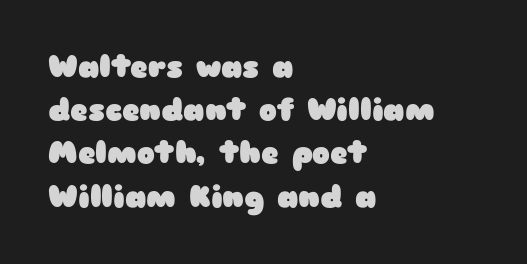
The image shows 30 px heavy, wide sans-serif type, upright; set left-aligned, normal line spacing (1.44x), normal letter spacing, not underlined; low stroke contrast and a medium x-height.
